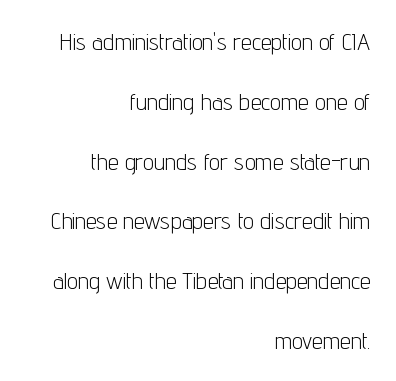
These lines stand farther apart than default settings would place them. The compositor pushed each line to the right boundary. Unbolded letterforms with no extra heft. In terms of letterspacing, this is plain default setting. This is roman type, the default non-slanted kind.
